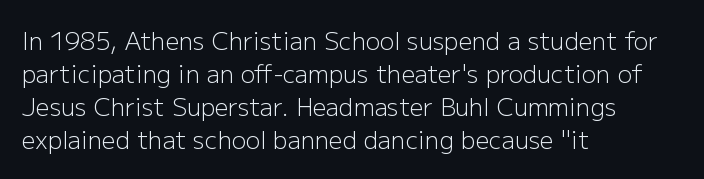
Q: Is the text bold? A: No.
Q: Is the text italic (slanted)? A: No, it is upright.
Q: Is the text underlined? A: No.
Q: How is the paragraph aligned? A: Left-aligned.
Q: Is the spacing between letters normal or unusually wide? A: Normal.
Q: Is the spacing between lines tight, normal or loose? A: Normal.
